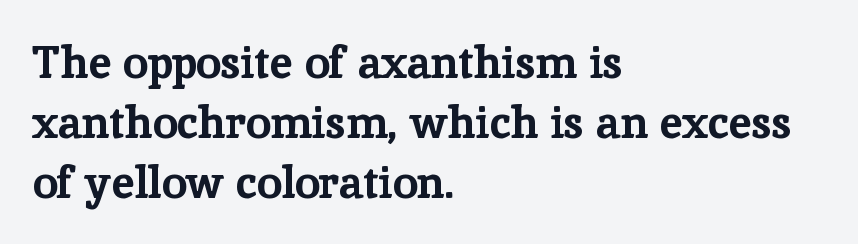
Each word holds together tightly as a unit, with standard inter-letter gaps. The type sits square on the baseline with zero lean. The passage shown is typeset with a serif family. These lines are set flush left with a ragged right edge.
